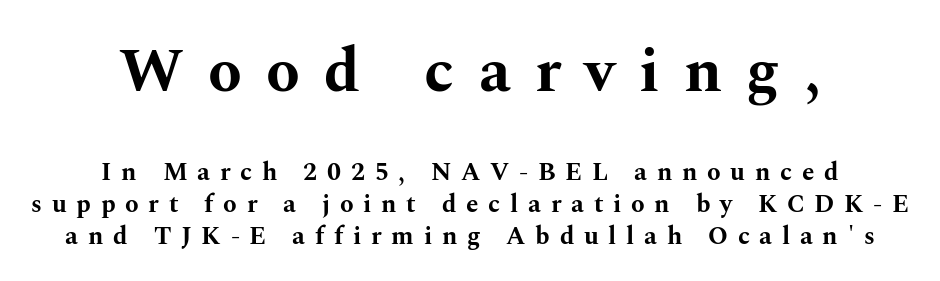
{"serif": "yes", "italic": "no", "bold": "yes", "weight": "bold", "width": "wide", "stroke_contrast": "medium", "x_height": "medium", "monospaced": "no", "underline": "no", "align": "center", "line_spacing": "normal", "line_spacing_ratio": 1.27, "letter_spacing": "wide", "letter_spacing_em": 0.39, "larger_block": "first", "size_ratio": 2.48, "glyph_px": 62}
